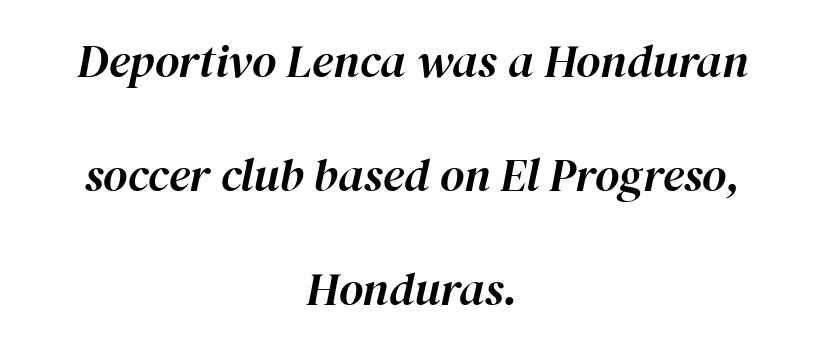
Looks like regular typesetting: each glyph gets only the width it needs. Tall strokes in this sample are angled rather than plumb. These lines are centered, leaving both edges ragged. A great deal of white space separates one row of letters from the next. The zone under the glyphs is completely vacant. Compared with typical body copy, the letter spacing here is the same.
